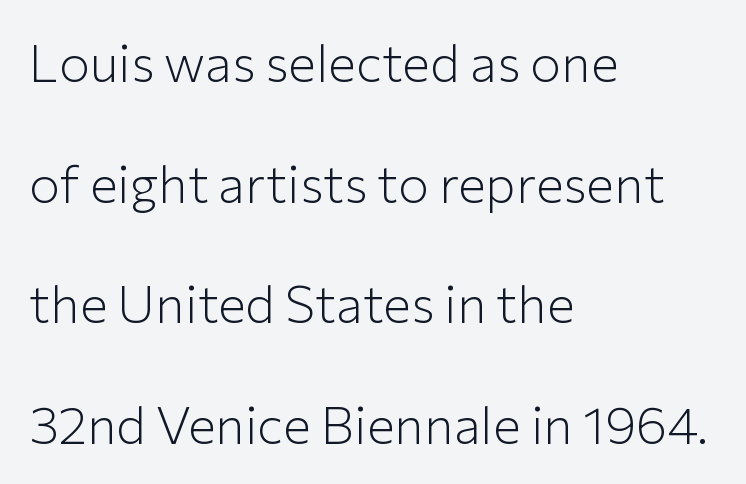
The image shows 52 px light sans-serif type, upright; set left-aligned, loose line spacing (2.32x), normal letter spacing, not underlined; low stroke contrast and a medium x-height.
